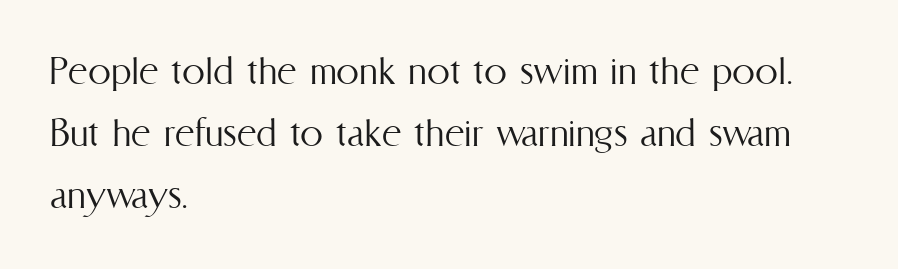
The image shows 46 px light, condensed type, upright; set left-aligned, normal line spacing (1.35x), normal letter spacing, not underlined; medium stroke contrast and a medium x-height.
